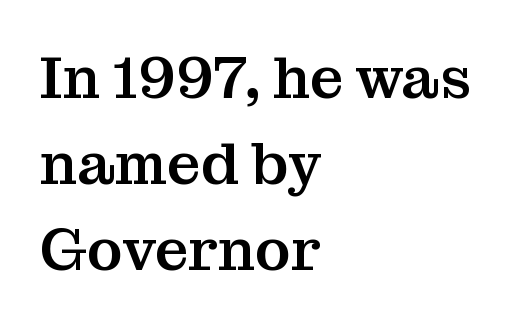
{"serif": "yes", "italic": "no", "width": "normal", "stroke_contrast": "medium", "x_height": "medium", "monospaced": "no", "underline": "no", "align": "left", "line_spacing": "normal", "line_spacing_ratio": 1.46, "letter_spacing": "normal", "letter_spacing_em": 0.0, "glyph_px": 59}
